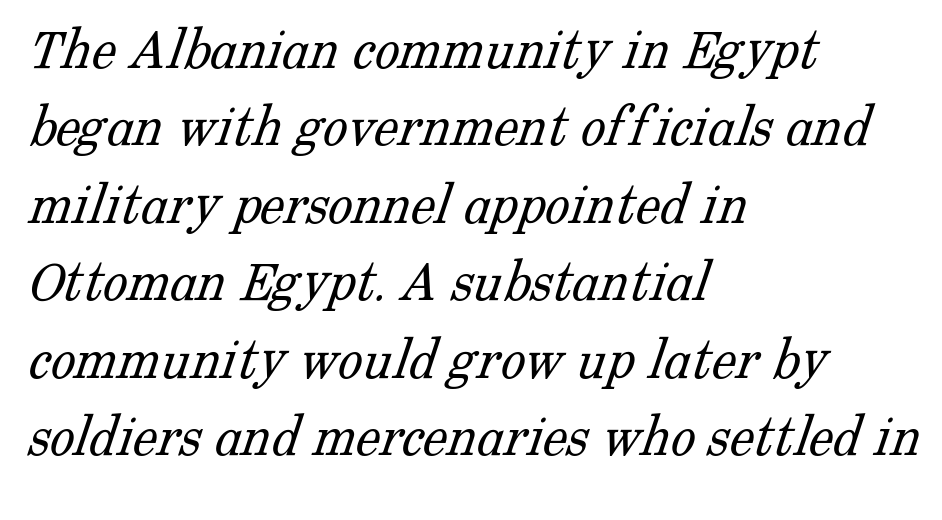
{"serif": "yes", "bold": "no", "weight": "light", "width": "normal", "stroke_contrast": "low", "x_height": "medium", "monospaced": "no", "underline": "no", "align": "left", "line_spacing": "normal", "line_spacing_ratio": 1.25, "letter_spacing": "normal", "letter_spacing_em": 0.0, "glyph_px": 62}
